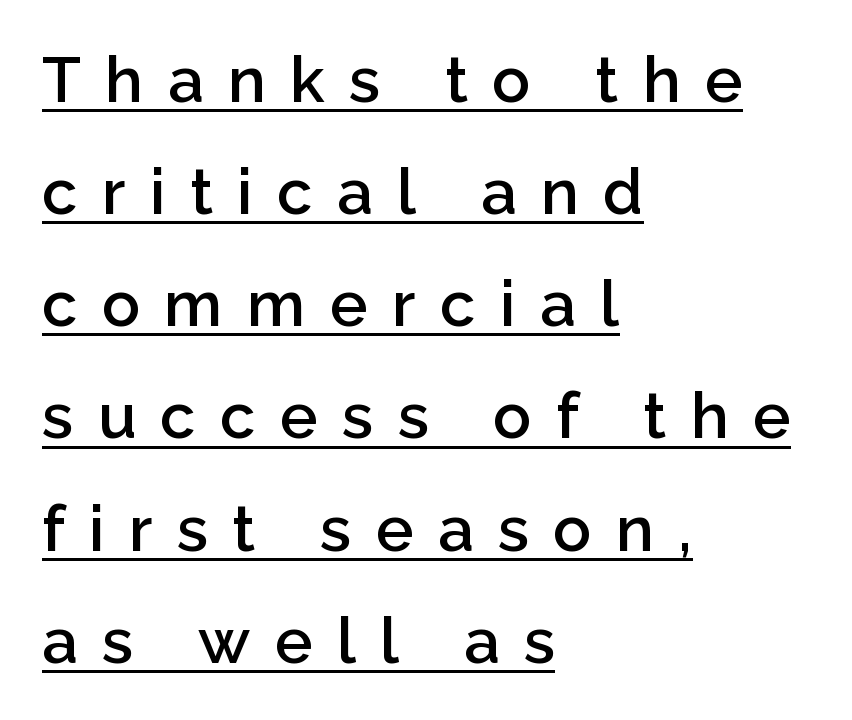
Q: Is the text bold? A: Semi-bold.
Q: Is the text italic (slanted)? A: No, it is upright.
Q: Is the typeface a serif or a sans-serif typeface? A: Sans-serif.
Q: Is the text underlined? A: Yes.
Q: How is the paragraph aligned? A: Left-aligned.
Q: Is the spacing between letters normal or unusually wide? A: Unusually wide.
Q: Width (condensed, normal, or wide)? A: Normal.
Q: Stroke contrast? A: Low.
Q: x-height? A: Medium.
Q: Monospaced? A: No.
